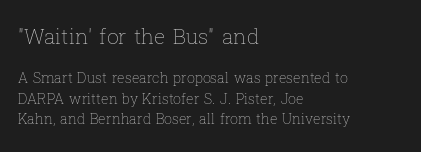
{"italic": "no", "bold": "no", "underline": "no", "align": "left", "line_spacing": "normal", "line_spacing_ratio": 1.46, "letter_spacing": "normal", "letter_spacing_em": 0.0, "larger_block": "first", "size_ratio": 1.5, "glyph_px": 21}
